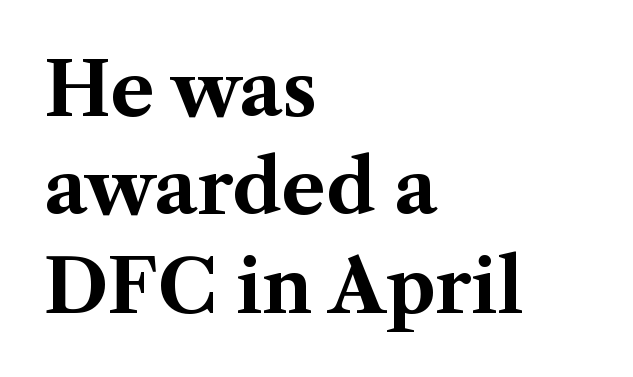
The image shows 74 px bold serif type, upright; set left-aligned, normal line spacing (1.33x), normal letter spacing, not underlined; medium stroke contrast and a medium x-height.
